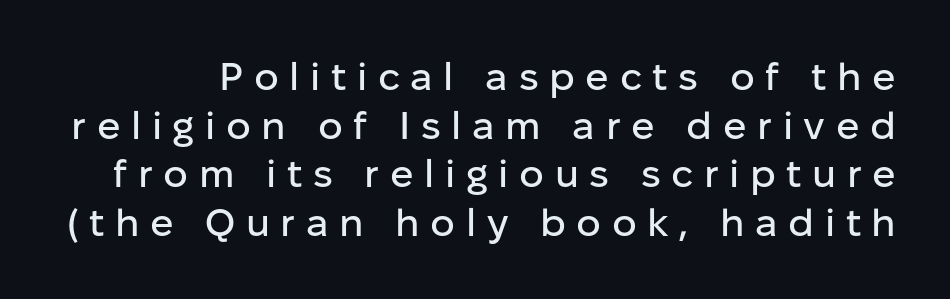
The rendering uses a moderate line-height, typical for paragraphs. The letters advance in unequal steps, a hallmark of proportional type. Upright lettering throughout. This sample uses a sans-serif face. Decoration check: the copy has no underline.
